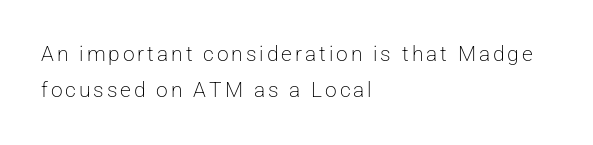
Alignment: flush left. Ordinary non-slanted type is in use. The specimen omits any rule beneath the text block's lines. Think standard paragraph weight, or any step lighter than that.
